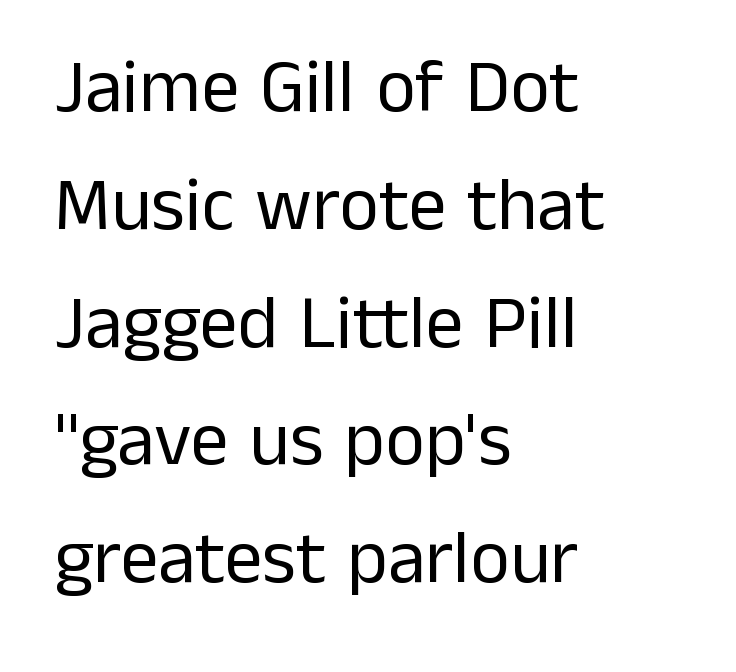
The image shows 76 px regular-weight sans-serif type, upright; set left-aligned, normal line spacing (1.55x), normal letter spacing, not underlined; low stroke contrast and a medium x-height.
